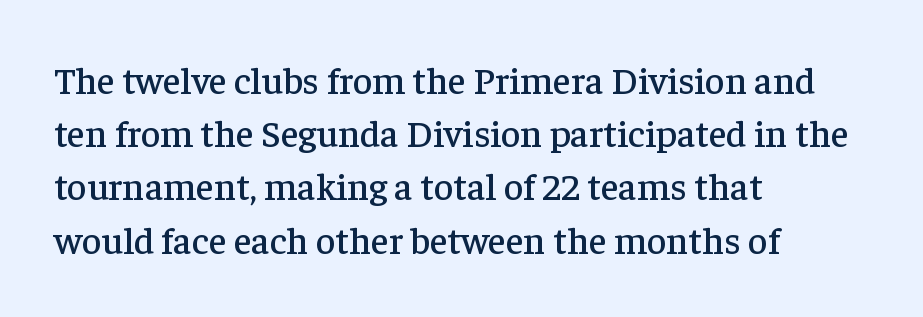
Q: Is the text italic (slanted)? A: No, it is upright.
Q: Is the typeface a serif or a sans-serif typeface? A: Serif.
Q: Is the text underlined? A: No.
Q: How is the paragraph aligned? A: Left-aligned.
Q: Is the spacing between letters normal or unusually wide? A: Normal.
Q: Is the spacing between lines tight, normal or loose? A: Normal.
Q: Width (condensed, normal, or wide)? A: Normal.
Q: Stroke contrast? A: Low.
Q: x-height? A: Medium.
Q: Monospaced? A: No.
